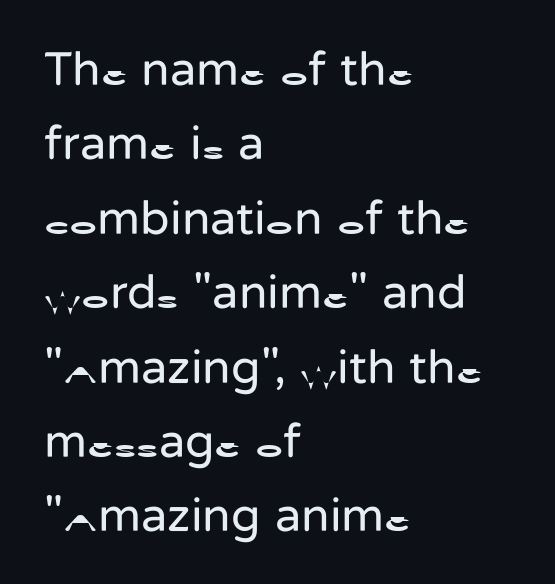
Q: Is the text bold? A: No.
Q: Is the text italic (slanted)? A: No, it is upright.
Q: Is the typeface a serif or a sans-serif typeface? A: Sans-serif.
Q: Is the text underlined? A: No.
Q: How is the paragraph aligned? A: Left-aligned.
Q: Is the spacing between letters normal or unusually wide? A: Normal.
Q: Is the spacing between lines tight, normal or loose? A: Normal.
Q: Width (condensed, normal, or wide)? A: Normal.
Q: Stroke contrast? A: Low.
Q: x-height? A: Medium.
Q: Monospaced? A: No.
